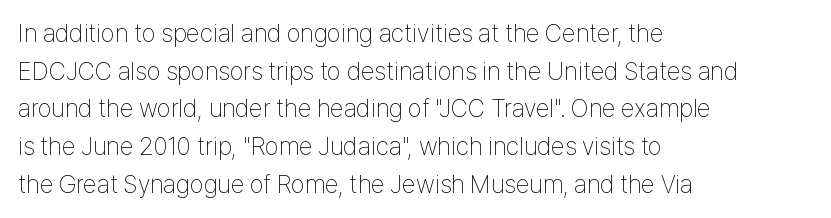
The face used here is rendered with its standard letterfit. Just letters on the line, the space beneath them empty. Caption: face not bold, strokes unweighted. Line spacing here is normal.
